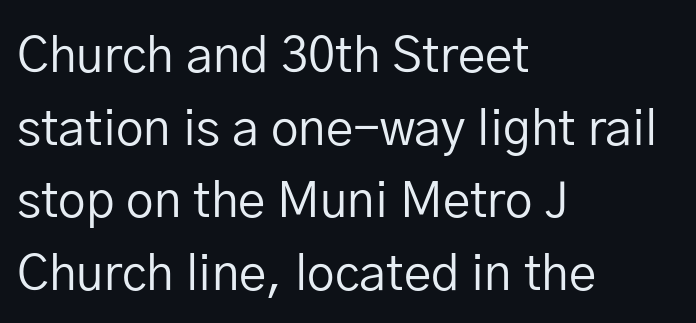
{"serif": "no", "italic": "no", "bold": "no", "weight": "regular", "width": "normal", "stroke_contrast": "low", "x_height": "medium", "monospaced": "no", "underline": "no", "align": "left", "line_spacing": "normal", "line_spacing_ratio": 1.48, "letter_spacing": "normal", "letter_spacing_em": 0.0, "glyph_px": 49}
